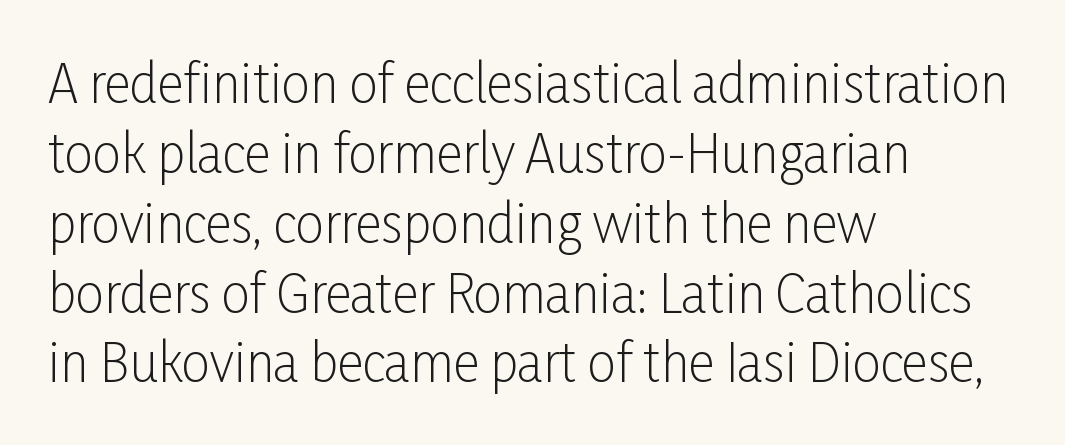
Q: Is the text bold? A: No.
Q: Is the text italic (slanted)? A: No, it is upright.
Q: Is the typeface a serif or a sans-serif typeface? A: Sans-serif.
Q: Is the text underlined? A: No.
Q: How is the paragraph aligned? A: Left-aligned.
Q: Is the spacing between letters normal or unusually wide? A: Normal.
Q: Is the spacing between lines tight, normal or loose? A: Normal.
Q: Width (condensed, normal, or wide)? A: Condensed.
Q: Stroke contrast? A: Low.
Q: x-height? A: Medium.
Q: Monospaced? A: No.
